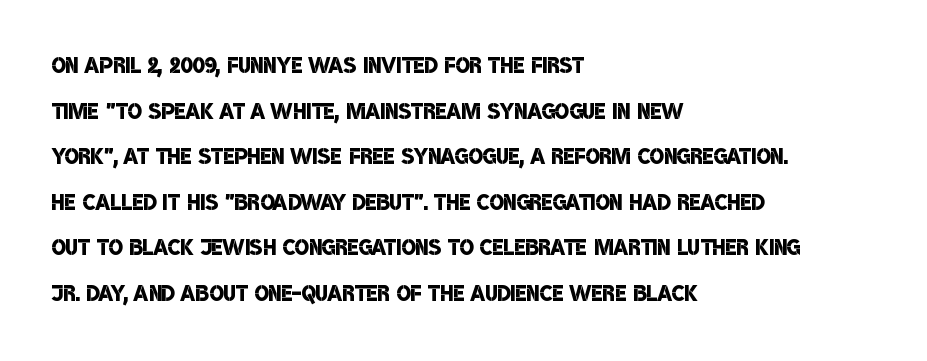
Q: Is the text bold? A: Semi-bold.
Q: Is the typeface a serif or a sans-serif typeface? A: Sans-serif.
Q: Is the text underlined? A: No.
Q: How is the paragraph aligned? A: Left-aligned.
Q: Is the spacing between letters normal or unusually wide? A: Normal.
Q: Is the spacing between lines tight, normal or loose? A: Normal.
Q: Width (condensed, normal, or wide)? A: Condensed.
Q: Stroke contrast? A: Low.
Q: x-height? A: Large.
Q: Monospaced? A: No.
